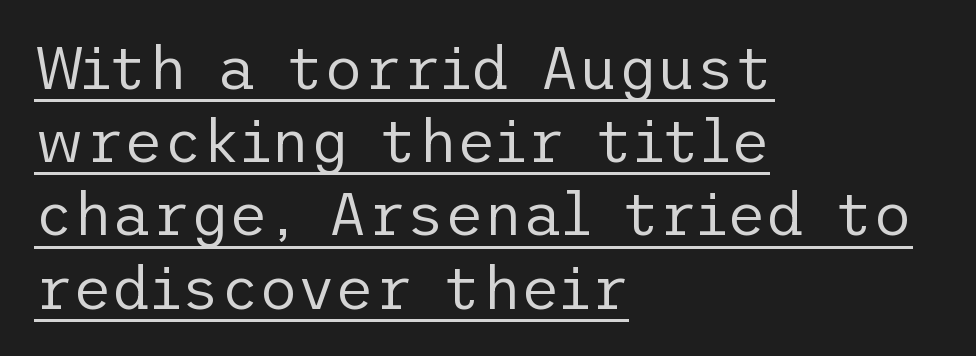
These glyphs show unthickened strokes, regular width or finer. Compared with undecorated copy, this sample adds a rule below the words. Serifs: no, the terminals of the letterforms are clean. In CSS terms this would be text-align: left. Between one letter and the next there's only the usual sliver of space. When letters stand straight like this, we call the style roman or upright.
